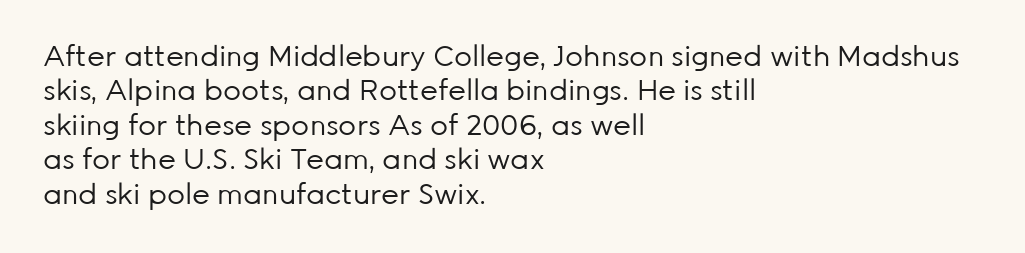
{"serif": "no", "italic": "no", "bold": "no", "weight": "regular", "width": "normal", "stroke_contrast": "low", "x_height": "medium", "monospaced": "no", "underline": "no", "align": "left", "line_spacing_ratio": 1.23, "letter_spacing": "normal", "letter_spacing_em": 0.0, "glyph_px": 28}
